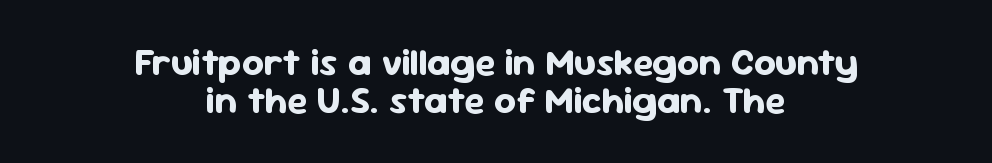
{"serif": "no", "italic": "no", "bold": "yes", "weight": "bold", "width": "normal", "stroke_contrast": "low", "x_height": "medium", "monospaced": "no", "underline": "no", "align": "center", "line_spacing": "tight", "line_spacing_ratio": 1.01, "letter_spacing": "normal", "letter_spacing_em": 0.0, "glyph_px": 38}
